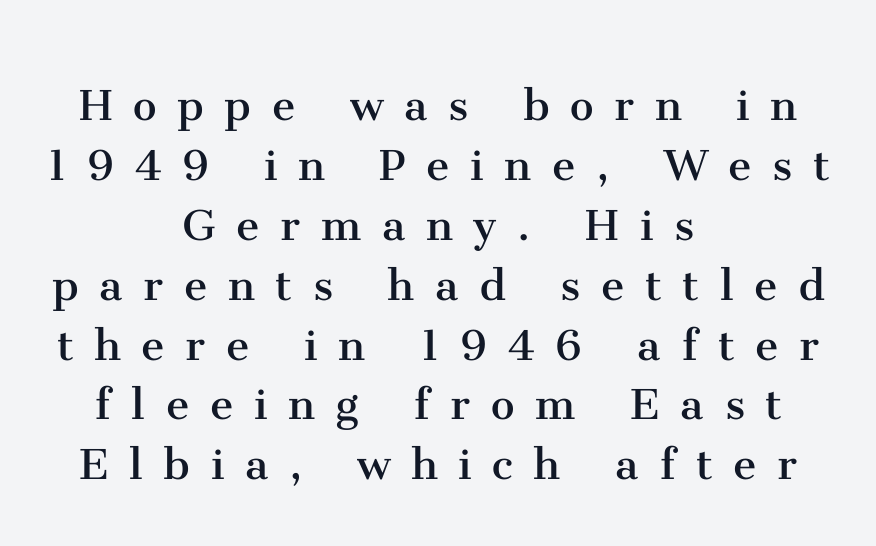
{"serif": "yes", "italic": "no", "bold": "no", "weight": "regular", "width": "normal", "stroke_contrast": "medium", "x_height": "medium", "monospaced": "no", "underline": "no", "align": "center", "line_spacing": "tight", "line_spacing_ratio": 1.13, "letter_spacing": "wide", "letter_spacing_em": 0.39, "glyph_px": 53}
